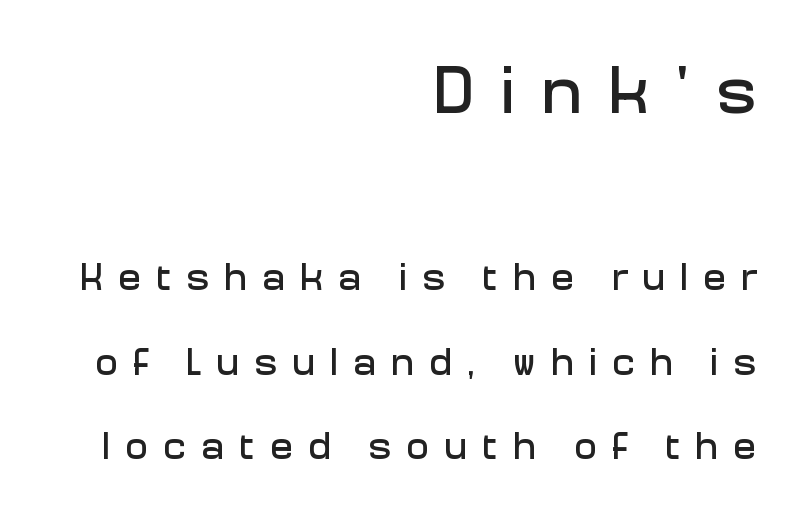
The image shows 67 px sans-serif type, upright; set right-aligned, loose line spacing (2.23x), unusually wide letter spacing (+0.4 em), not underlined; the first (top) block is 1.76x larger; low stroke contrast and a medium x-height.
